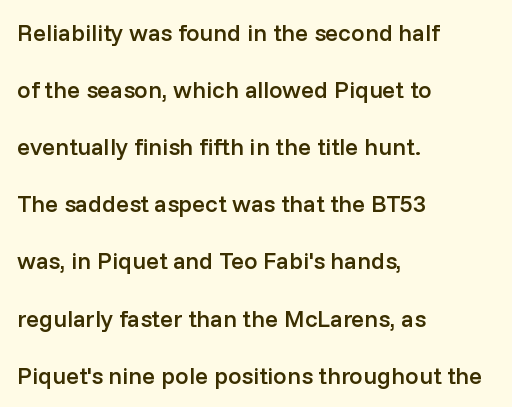
Weight check: semibold — heavier than regular, not quite bold. A clean baseline with only descenders dipping below it. The line texture is even and compact thanks to regular tracking. Compared with a centered layout, this one pins lines to the left instead. The vertical gap from one line to the next is large.
